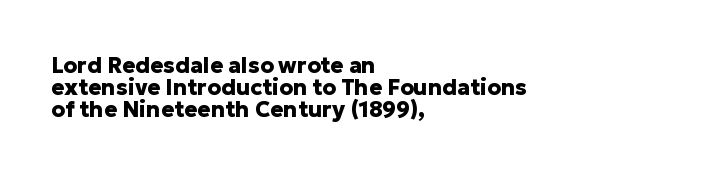
The image shows 22 px bold type, upright; set left-aligned, tight line spacing (1.0x), normal letter spacing, not underlined.
